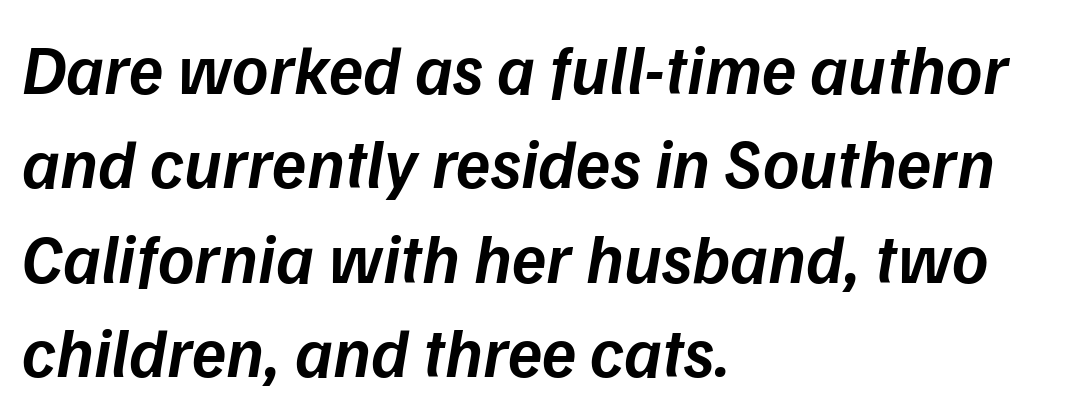
{"italic": "yes", "lean": "right", "slant_degrees": 9, "bold": "semi", "weight": "semibold", "width": "normal", "stroke_contrast": "low", "x_height": "medium", "monospaced": "no", "underline": "no", "align": "left", "line_spacing": "normal", "line_spacing_ratio": 1.35, "letter_spacing": "normal", "letter_spacing_em": 0.0, "glyph_px": 70}
